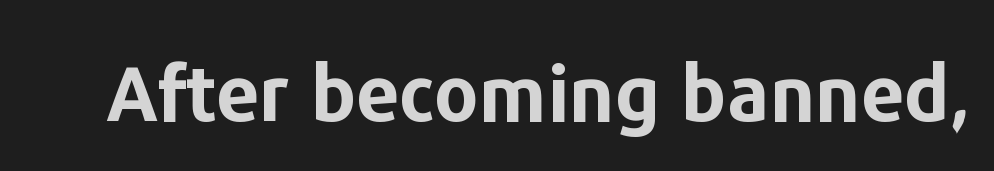
{"serif": "no", "italic": "no", "bold": "yes", "weight": "bold", "width": "normal", "stroke_contrast": "low", "x_height": "medium", "monospaced": "no", "underline": "no", "letter_spacing": "normal", "letter_spacing_em": 0.0, "glyph_px": 77}
